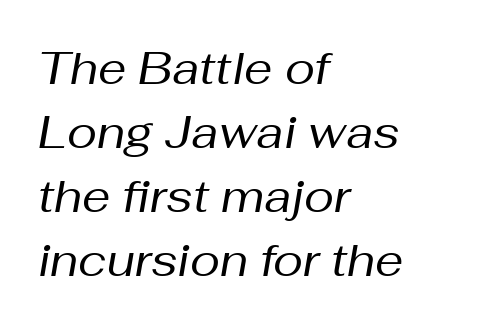
The image shows 45 px regular-weight type, italic (leaning right); set left-aligned, normal line spacing (1.42x), normal letter spacing, not underlined; medium stroke contrast and a medium x-height.
